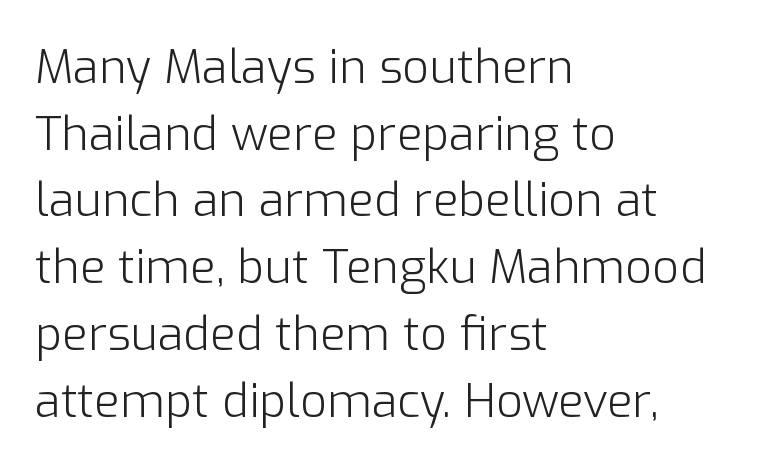
Weight class: somewhere from thin through regular. Posture: upright roman. Reading down the block, your eye returns to a fixed left position each line. Only glyphs here, with clear space below each row. The face used here is rendered with its standard letterfit.
